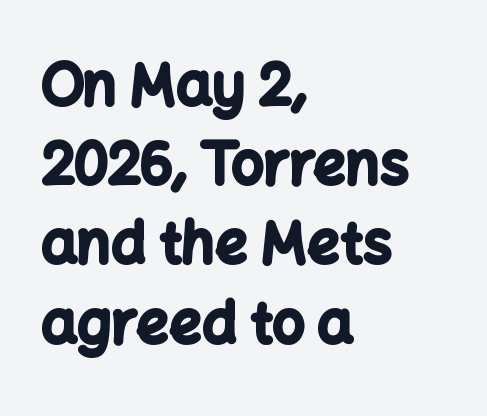
Here the glyphs are tracked normally, forming tight word shapes. Descenders hang freely into open space. The glyphs in this specimen are sans serif. The rendering uses a moderate line-height, typical for paragraphs. You could not count columns in this text — the font is proportionally spaced.
